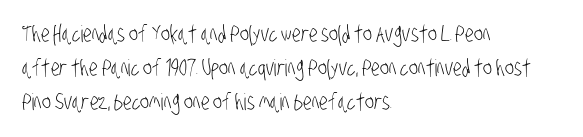
{"bold": "no", "underline": "no", "align": "left", "line_spacing": "normal", "line_spacing_ratio": 1.48, "letter_spacing": "normal", "letter_spacing_em": 0.0, "glyph_px": 23}
